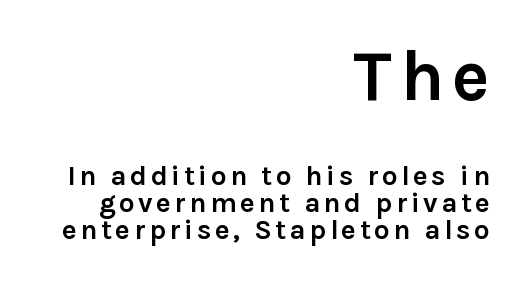
One-word summary of the alignment: right. Two sizes are in play, and the larger belongs to the first block. Honestly, there is no underline to notice here at all. Character widths vary here, with narrow letters taking less room than wide ones.
